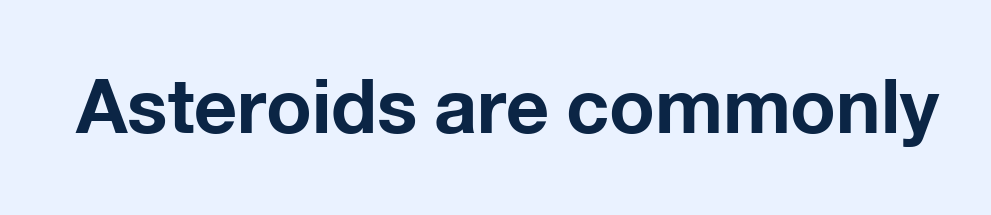
Ascenders rise straight up at ninety degrees. Has an underline been added? It has not. Is this a fixed-width face? No — the glyphs have proportional, varying widths. No extra tracking has been applied to these lines. Font category for this specimen: sans-serif.
